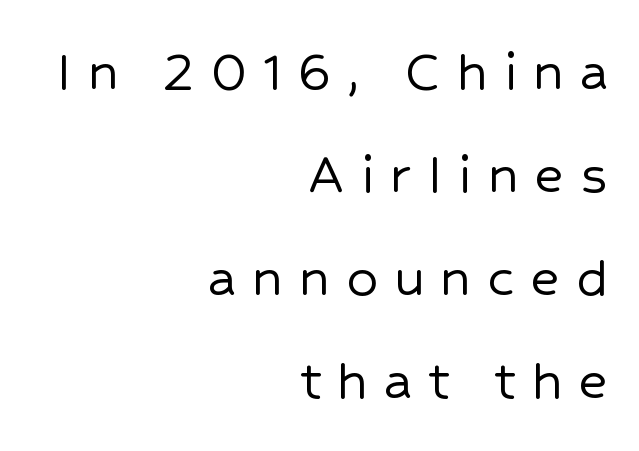
Q: Is the text italic (slanted)? A: No, it is upright.
Q: Is the typeface a serif or a sans-serif typeface? A: Sans-serif.
Q: Is the text underlined? A: No.
Q: How is the paragraph aligned? A: Right-aligned.
Q: Is the spacing between letters normal or unusually wide? A: Unusually wide.
Q: Is the spacing between lines tight, normal or loose? A: Normal.
Q: Width (condensed, normal, or wide)? A: Normal.
Q: Stroke contrast? A: Low.
Q: x-height? A: Medium.
Q: Monospaced? A: No.
